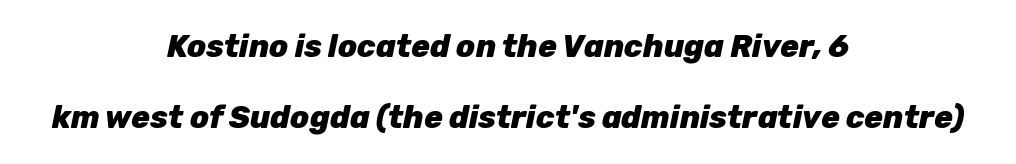
Any mark beneath the type? The region is blank. Varying glyph widths throughout — classic text-font behaviour. Notice how thick the strokes are: this is what a full bold looks like. Students, observe: this is what heavily led, spacious text looks like. The typography opts for an oblique posture over an upright one. If you folded the block vertically in half, each line would mirror itself in length.
